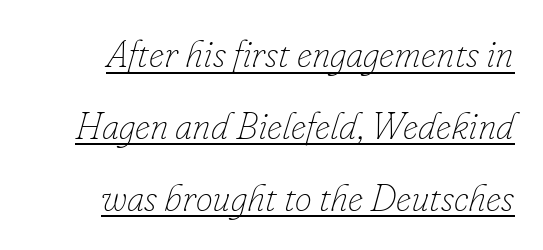
The image shows 38 px thin type, italic (leaning right); set line spacing 1.89x, normal letter spacing, underlined; low stroke contrast and a small x-height.
